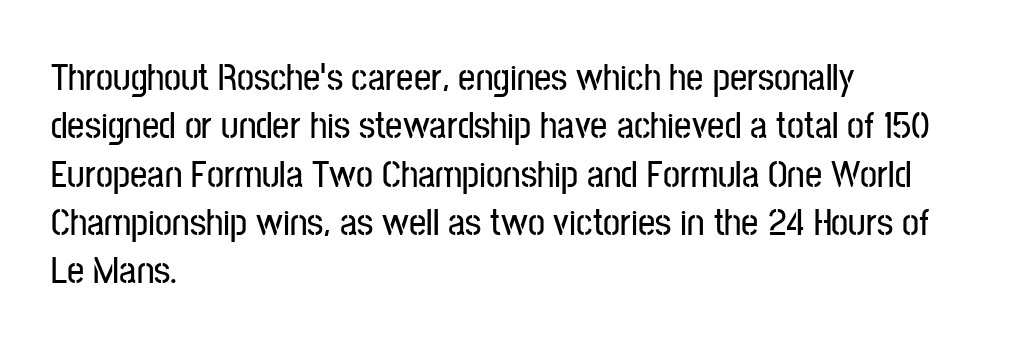
Q: Is the text italic (slanted)? A: No, it is upright.
Q: Is the typeface a serif or a sans-serif typeface? A: Sans-serif.
Q: Is the text underlined? A: No.
Q: How is the paragraph aligned? A: Left-aligned.
Q: Is the spacing between letters normal or unusually wide? A: Normal.
Q: Is the spacing between lines tight, normal or loose? A: Normal.
Q: Width (condensed, normal, or wide)? A: Condensed.
Q: Stroke contrast? A: Low.
Q: x-height? A: Medium.
Q: Monospaced? A: No.
